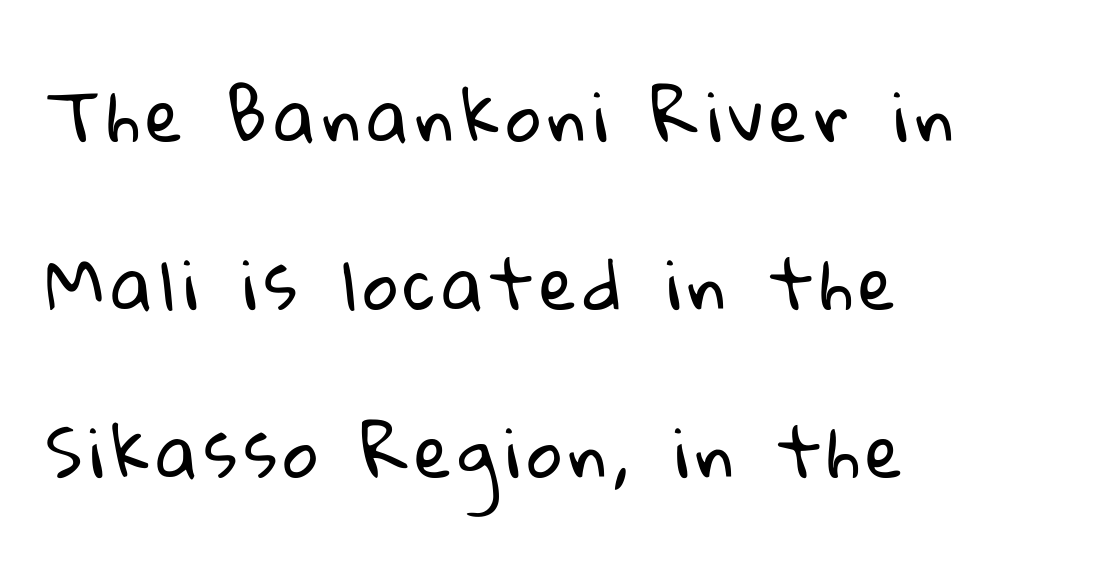
The image shows 68 px regular-weight sans-serif type; set left-aligned, loose line spacing (2.47x), not underlined; low stroke contrast and a medium x-height.
